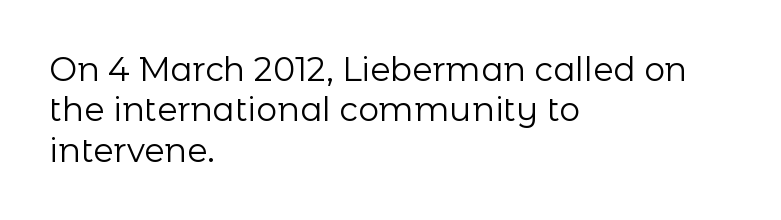
The image shows 33 px regular-weight sans-serif type, upright; set left-aligned, line spacing 1.22x, normal letter spacing, not underlined; low stroke contrast and a medium x-height.
